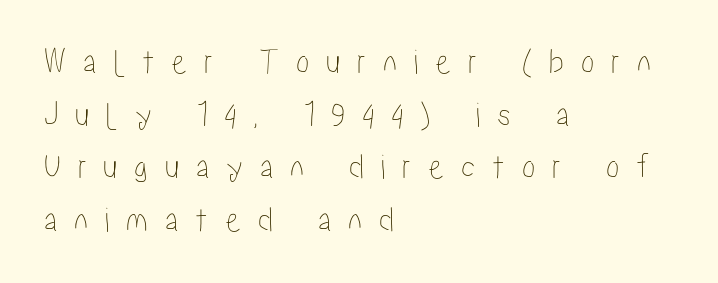
Q: Is the text italic (slanted)? A: No, it is upright.
Q: Is the text underlined? A: No.
Q: How is the paragraph aligned? A: Left-aligned.
Q: Is the spacing between letters normal or unusually wide? A: Unusually wide.
Q: Is the spacing between lines tight, normal or loose? A: Normal.
Q: Width (condensed, normal, or wide)? A: Condensed.
Q: Stroke contrast? A: Low.
Q: x-height? A: Medium.
Q: Monospaced? A: No.
